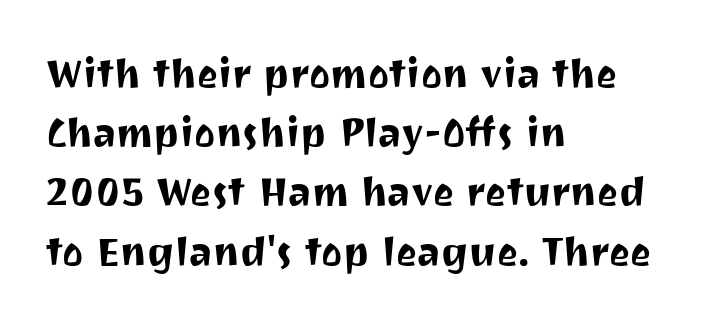
{"serif": "no", "italic": "no", "width": "normal", "stroke_contrast": "medium", "x_height": "medium", "monospaced": "no", "underline": "no", "align": "left", "line_spacing": "normal", "line_spacing_ratio": 1.48, "letter_spacing": "normal", "letter_spacing_em": 0.0, "glyph_px": 40}
